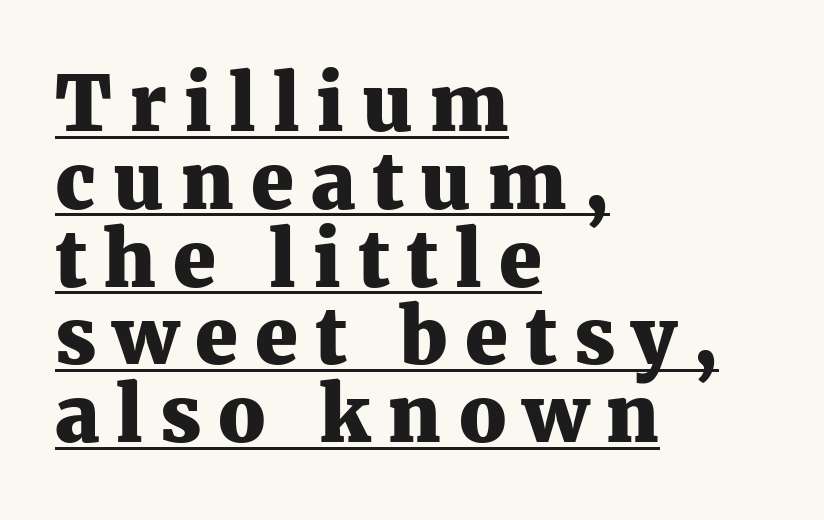
Q: Is the text bold? A: Yes.
Q: Is the text italic (slanted)? A: No, it is upright.
Q: Is the typeface a serif or a sans-serif typeface? A: Serif.
Q: Is the text underlined? A: Yes.
Q: How is the paragraph aligned? A: Left-aligned.
Q: Is the spacing between letters normal or unusually wide? A: Unusually wide.
Q: Is the spacing between lines tight, normal or loose? A: Tight.
Q: Width (condensed, normal, or wide)? A: Normal.
Q: Stroke contrast? A: Medium.
Q: x-height? A: Medium.
Q: Monospaced? A: No.
